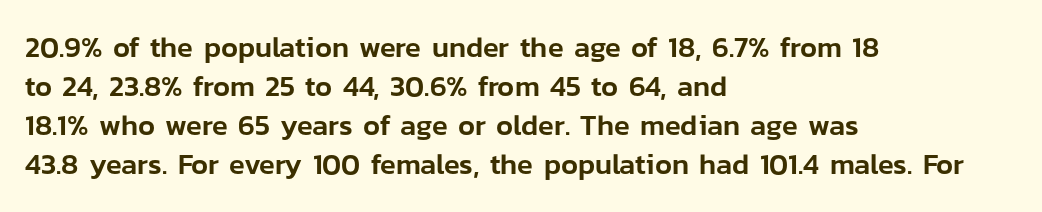
Nobody touched the tracking dial on this one. Words float on clear page, feet unadorned. The letters stand straight up with perfectly vertical stems. The face used here is proportionally spaced, like ordinary book or web type.
